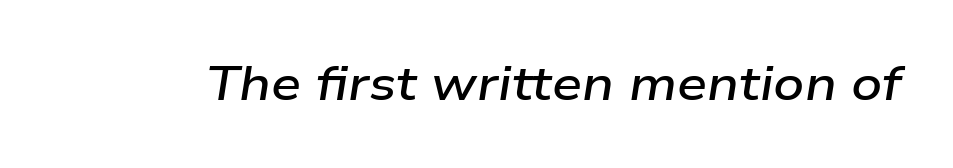
{"italic": "yes", "lean": "right", "slant_degrees": 9, "bold": "semi", "weight": "semibold", "width": "wide", "stroke_contrast": "low", "x_height": "medium", "monospaced": "no", "underline": "no", "letter_spacing": "normal", "letter_spacing_em": 0.0, "glyph_px": 48}
